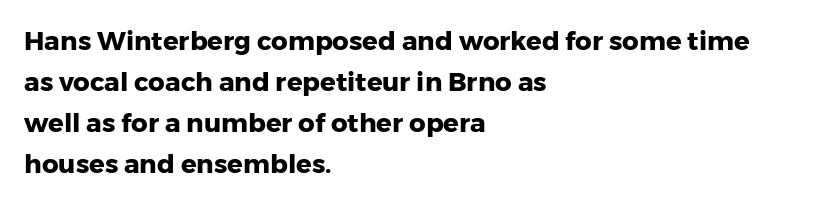
Q: Is the text bold? A: Yes.
Q: Is the text italic (slanted)? A: No, it is upright.
Q: Is the text underlined? A: No.
Q: How is the paragraph aligned? A: Left-aligned.
Q: Is the spacing between letters normal or unusually wide? A: Normal.
Q: Is the spacing between lines tight, normal or loose? A: Normal.
